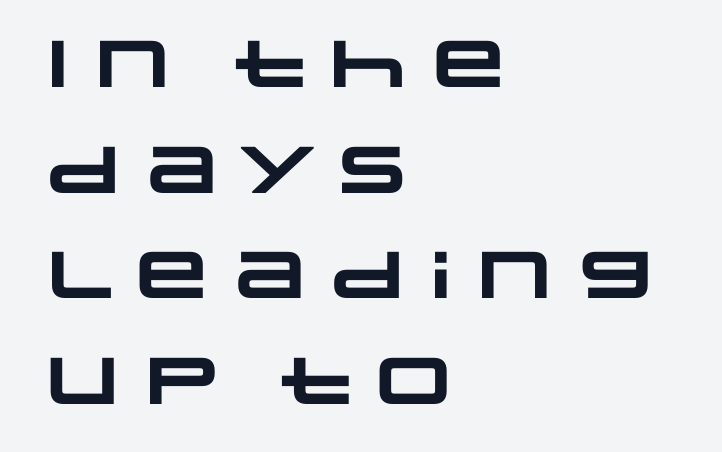
The image shows 66 px heavy, wide sans-serif type; set left-aligned, normal line spacing (1.6x), normal letter spacing, not underlined; low stroke contrast and a large x-height.
